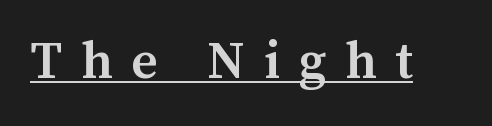
Q: Is the text bold? A: Semi-bold.
Q: Is the text italic (slanted)? A: No, it is upright.
Q: Is the typeface a serif or a sans-serif typeface? A: Serif.
Q: Is the text underlined? A: Yes.
Q: Is the spacing between letters normal or unusually wide? A: Unusually wide.
Q: Width (condensed, normal, or wide)? A: Normal.
Q: Stroke contrast? A: Medium.
Q: x-height? A: Medium.
Q: Monospaced? A: No.
